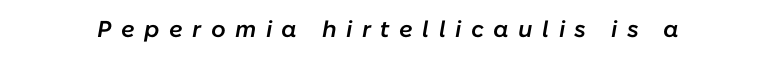
The image shows 23 px text type, italic (leaning right); set unusually wide letter spacing (+0.41 em), not underlined.
